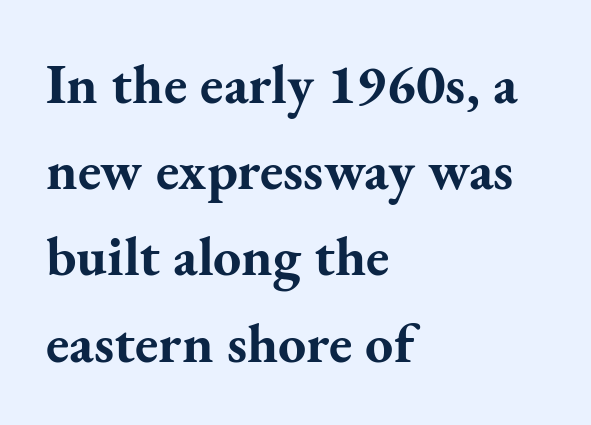
This rendering leaves character spacing at its baseline value. Proportional: the letters do not fall into vertical columns. A bare baseline throughout the passage. The ragged edge is on the right, which tells us the setting is flush left.
